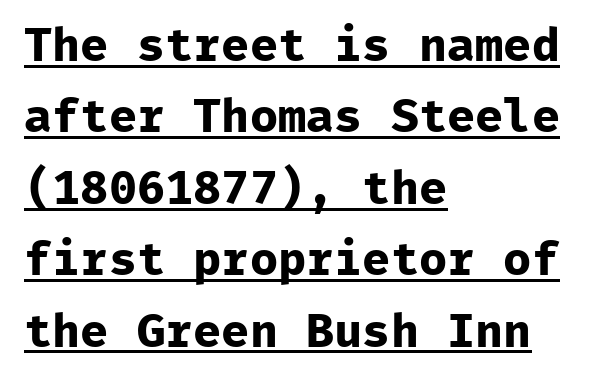
Caption: standard tracking, unaltered. The glyphs are accompanied by a horizontal stroke just below them. Think of a typewriter: that constant character pitch is what you see here. Compared with an ordinary text face, these strokes are far heavier — a full bold. The glyphs in this specimen are sans serif. The text block is weighted toward the left margin, trailing off unevenly rightward.
